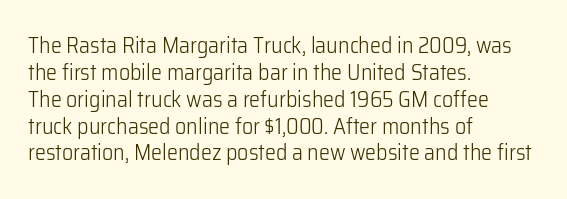
Honestly, the letter spacing is just normal — you wouldn't notice it. A student would call this left alignment; a typographer would say flush left, rag right. The font sits on the lighter half of the weight spectrum, regular included. Just letters on the line, the space beneath them empty.
